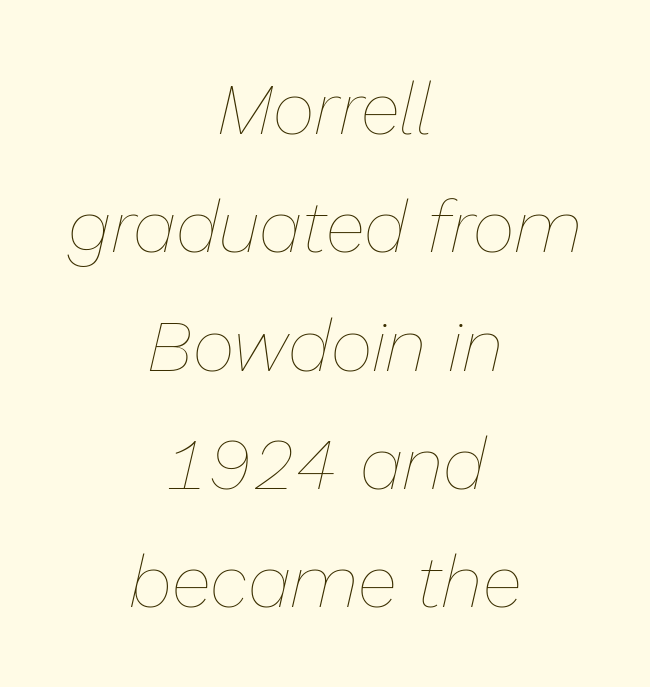
The image shows 73 px thin type, italic (leaning right); set centered, normal line spacing (1.62x), normal letter spacing, not underlined; low stroke contrast and a medium x-height.
